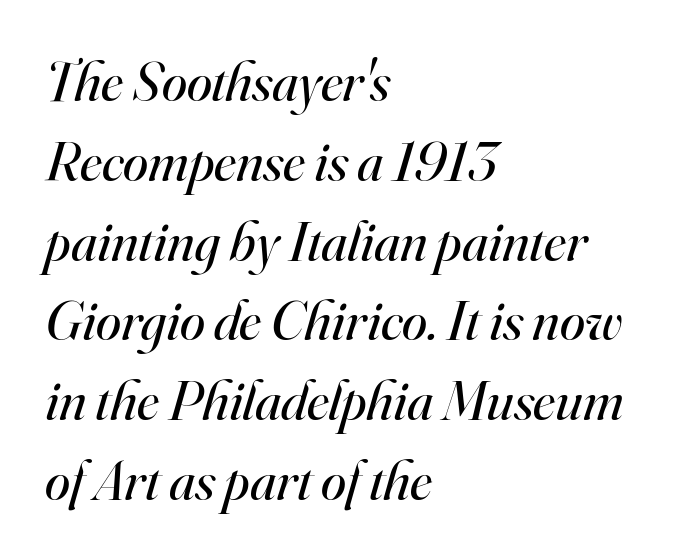
The image shows 57 px regular-weight serif type, italic (leaning right); set left-aligned, normal line spacing (1.4x), normal letter spacing, not underlined; high stroke contrast and a small x-height.
